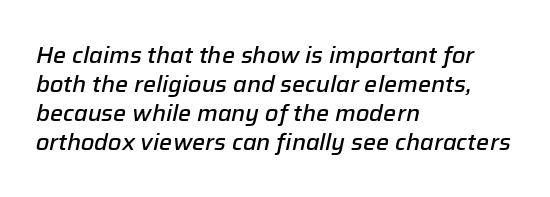
{"italic": "yes", "lean": "right", "slant_degrees": 12, "bold": "semi", "underline": "no", "align": "left", "line_spacing": "normal", "line_spacing_ratio": 1.26, "letter_spacing": "normal", "letter_spacing_em": 0.0, "glyph_px": 23}
